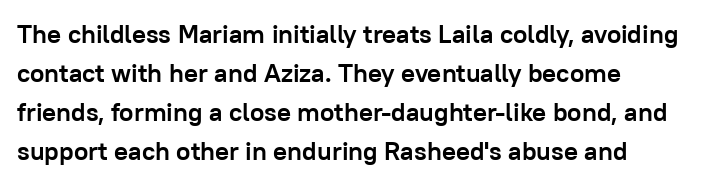
Successive baselines arrive at the customary interval. Nope, not italic — everything's standing straight. Stroke thickness is high; the sample reads as a true bold. Line starts are locked; line ends wander. Clear beneath every line of the passage. The line texture is even and compact thanks to regular tracking.
